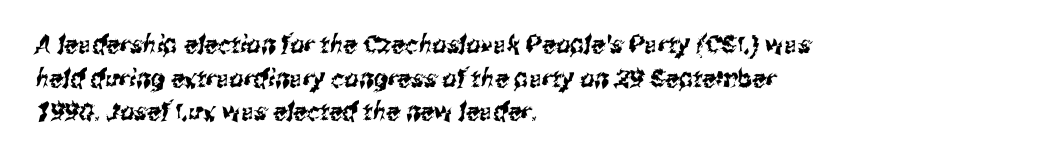
The image shows 25 px text type; set left-aligned, normal line spacing (1.35x), normal letter spacing, not underlined.
